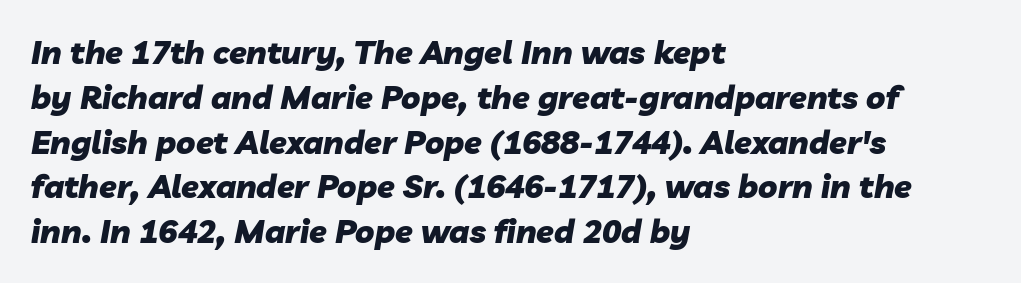
Line starts are locked; line ends wander. Lines of text with bare space underneath. Observe the ordinary spacing: letters are neighbours, not strangers. Normally led — the rows are evenly, conventionally spaced.
